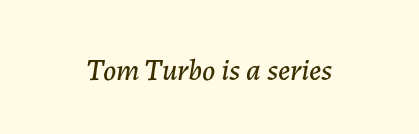
The image shows 30 px text type, italic (leaning right); set centered, normal letter spacing, not underlined; low stroke contrast and a medium x-height.
